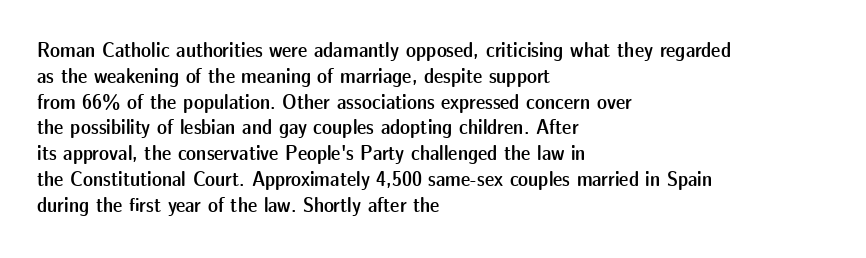
Weight: semibold (demi). Clear beneath every line of the passage. Nothing unusual about the tracking: characters are spaced as the font intends. Notice how the stems are strictly vertical — no italics here. This sample is left-justified, so line endings fall wherever the words run out.
